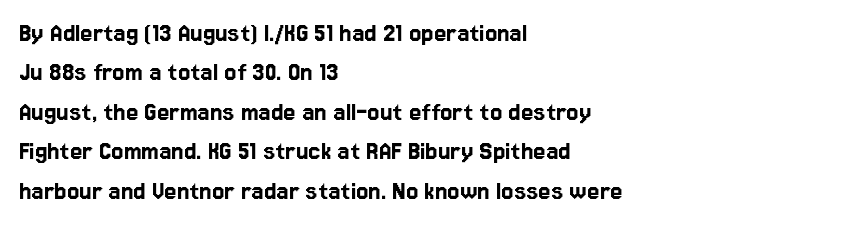
The line texture is even and compact thanks to regular tracking. Note the varied advance widths — an 'i' is clearly narrower than an 'm'. The foot of each line stays bare and open. Serifs: no, the terminals of the letterforms are clean. Compared with typical paragraphs, the rows here are spaced about the same.
